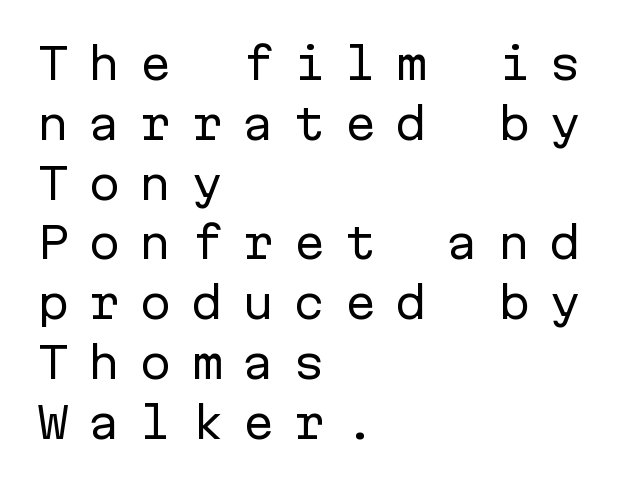
The image shows 43 px regular-weight sans-serif type, upright, monospaced; set left-aligned, normal line spacing (1.39x), unusually wide letter spacing (+0.44 em), not underlined; low stroke contrast and a medium x-height.
